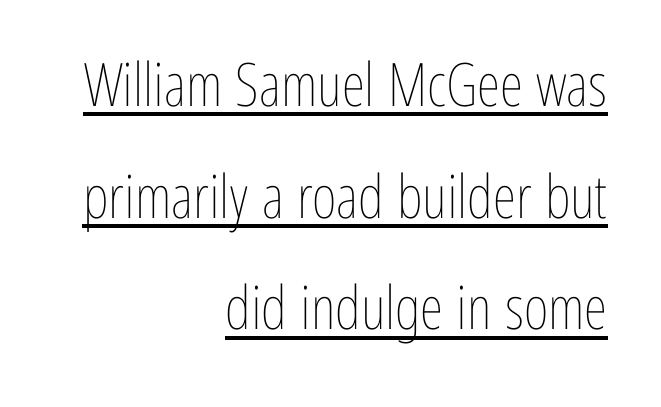
Q: Is the text bold? A: No.
Q: Is the text italic (slanted)? A: No, it is upright.
Q: Is the text underlined? A: Yes.
Q: How is the paragraph aligned? A: Right-aligned.
Q: Is the spacing between letters normal or unusually wide? A: Normal.
Q: Width (condensed, normal, or wide)? A: Condensed.
Q: Stroke contrast? A: Low.
Q: x-height? A: Medium.
Q: Monospaced? A: No.
